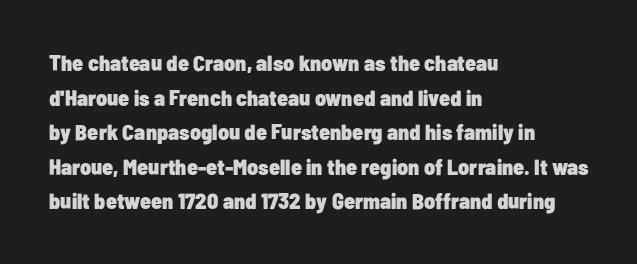
This sample uses an upright cut, with every glyph sitting square on the baseline. Whoever set this chose a conventional vertical rhythm. Students, note that the glyphs here touch the page at normal intervals. Strokes here are thick enough to call this a true bold.
